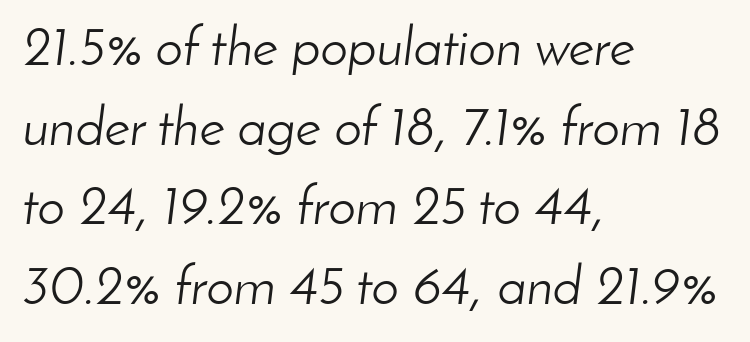
Character widths vary here, with narrow letters taking less room than wide ones. Stems and bowls with no extra thickness — not bold. The passage shown leans; its letterforms are oblique. Reading down the column, the eye jumps a familiar distance to each next line.
